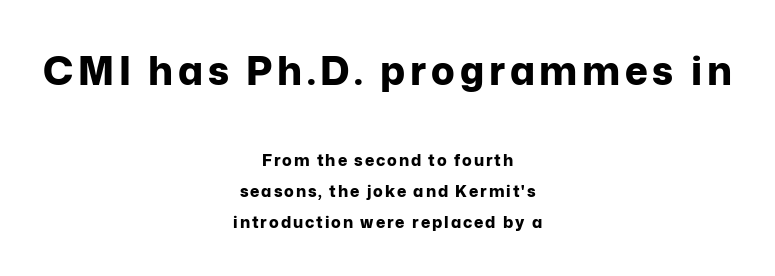
The baseline area is clear. Large over small — that's the arrangement of the two blocks here. Compared with typical paragraphs, the rows here are farther apart. Do the characters align in a grid? No, the font is proportional. The rendering uses a bold face; every stroke is thick and dark.
